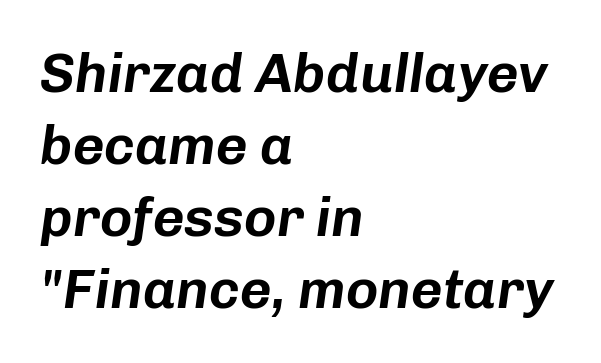
{"italic": "yes", "lean": "right", "slant_degrees": 8, "width": "normal", "stroke_contrast": "low", "x_height": "medium", "monospaced": "no", "underline": "no", "align": "left", "line_spacing": "normal", "line_spacing_ratio": 1.31, "letter_spacing": "normal", "letter_spacing_em": 0.0, "glyph_px": 55}
